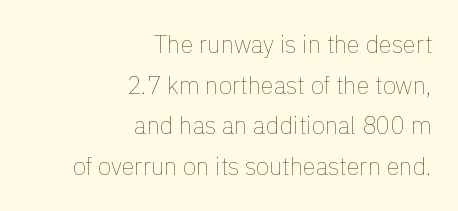
The image shows 24 px text type, upright; set right-aligned, normal line spacing (1.69x), normal letter spacing, not underlined.
